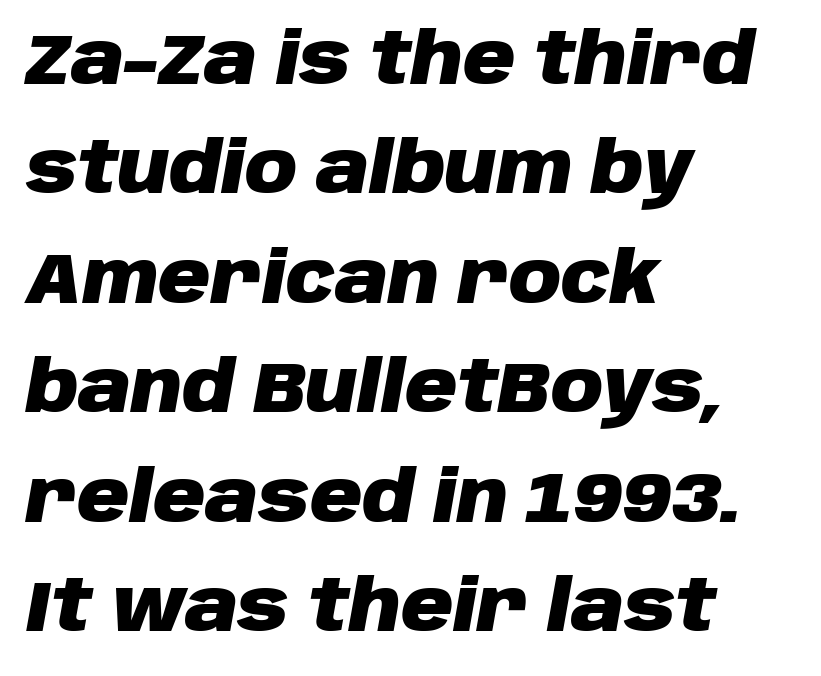
Interline gaps are of average width in this sample. Style check: oblique. Is this a fixed-width face? No — the glyphs have proportional, varying widths. Short and long lines alike share a common starting point at left. Heavy-handed strokes throughout: this text is bold.
